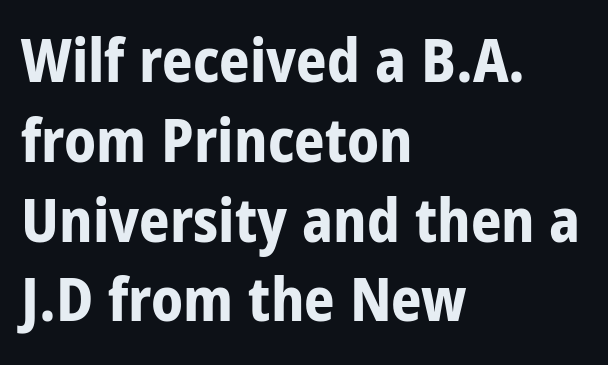
{"serif": "no", "italic": "no", "bold": "yes", "weight": "bold", "width": "condensed", "stroke_contrast": "low", "x_height": "large", "monospaced": "no", "underline": "no", "align": "left", "line_spacing": "normal", "line_spacing_ratio": 1.33, "letter_spacing": "normal", "letter_spacing_em": 0.0, "glyph_px": 60}
